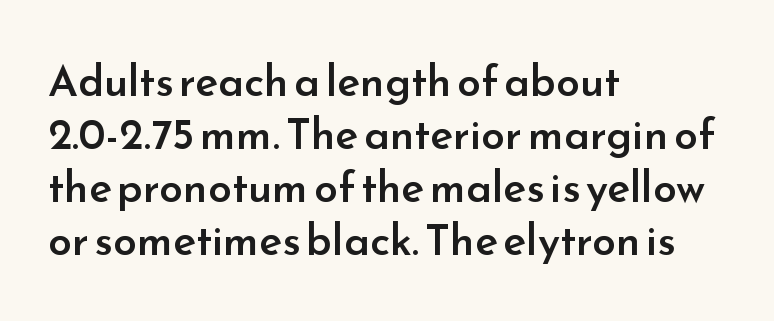
The image shows 43 px semibold sans-serif type, upright; set left-aligned, line spacing 1.23x, normal letter spacing, not underlined; low stroke contrast and a small x-height.
